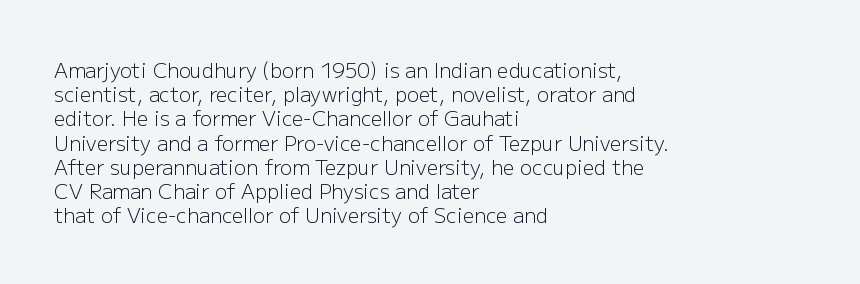
Q: Is the text bold? A: No.
Q: Is the text italic (slanted)? A: No, it is upright.
Q: Is the text underlined? A: No.
Q: How is the paragraph aligned? A: Left-aligned.
Q: Is the spacing between letters normal or unusually wide? A: Normal.
